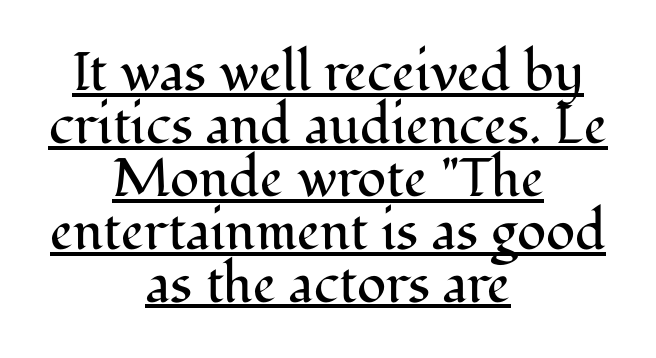
Q: Is the text bold? A: No.
Q: Is the text italic (slanted)? A: No, it is upright.
Q: Is the typeface a serif or a sans-serif typeface? A: Serif.
Q: Is the text underlined? A: Yes.
Q: How is the paragraph aligned? A: Centered.
Q: Is the spacing between letters normal or unusually wide? A: Normal.
Q: Is the spacing between lines tight, normal or loose? A: Tight.
Q: Width (condensed, normal, or wide)? A: Normal.
Q: Stroke contrast? A: Medium.
Q: x-height? A: Medium.
Q: Monospaced? A: No.
